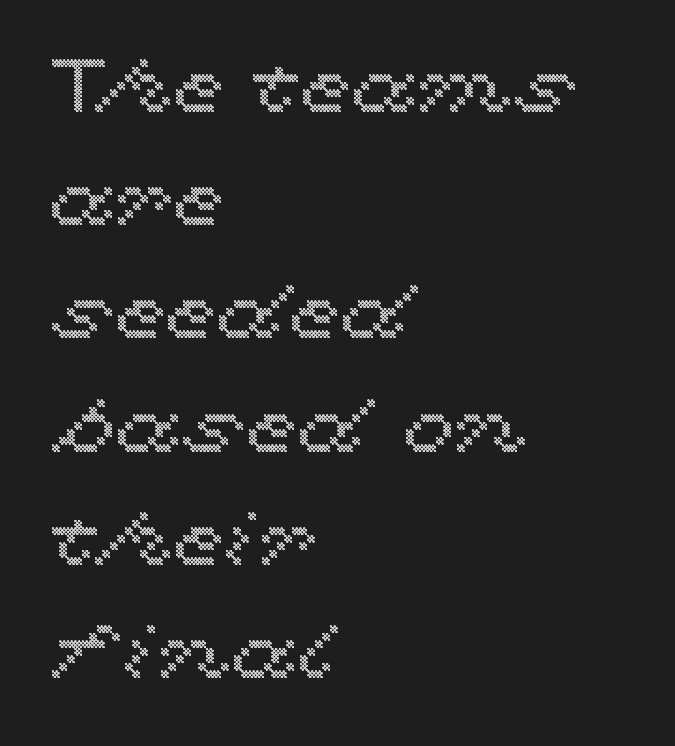
The image shows 75 px wide type; set left-aligned, normal line spacing (1.51x), normal letter spacing, not underlined; a medium x-height.
